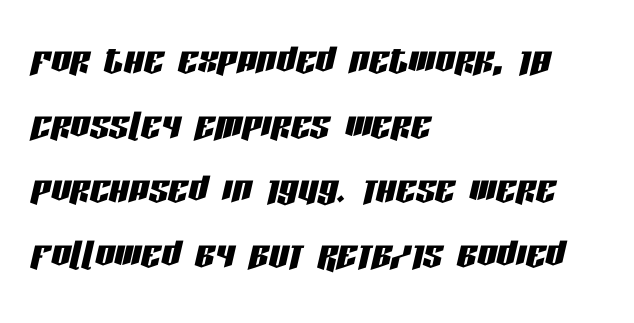
The face used here is proportionally spaced, like ordinary book or web type. The letters are slanted; this is an italic face. One-word summary of the alignment: left. Tracking here is standard; glyphs follow each other at the usual distance.
